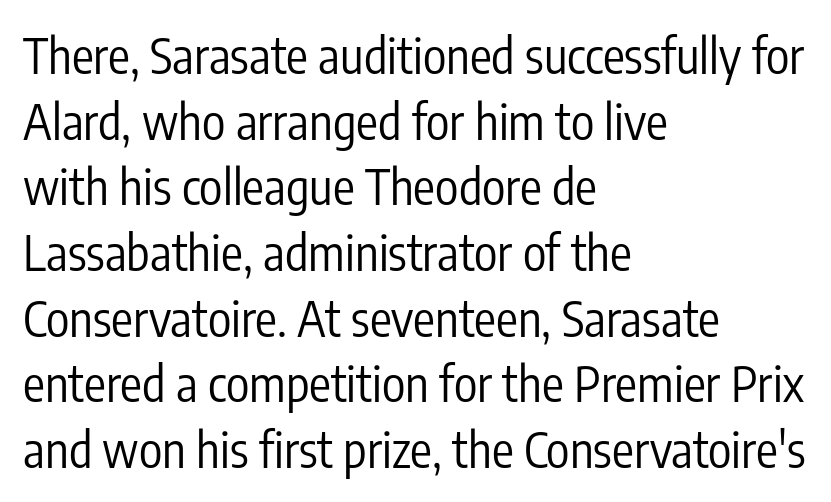
The image shows 49 px regular-weight, condensed sans-serif type, upright; set left-aligned, normal line spacing (1.34x), normal letter spacing, not underlined; low stroke contrast and a medium x-height.
